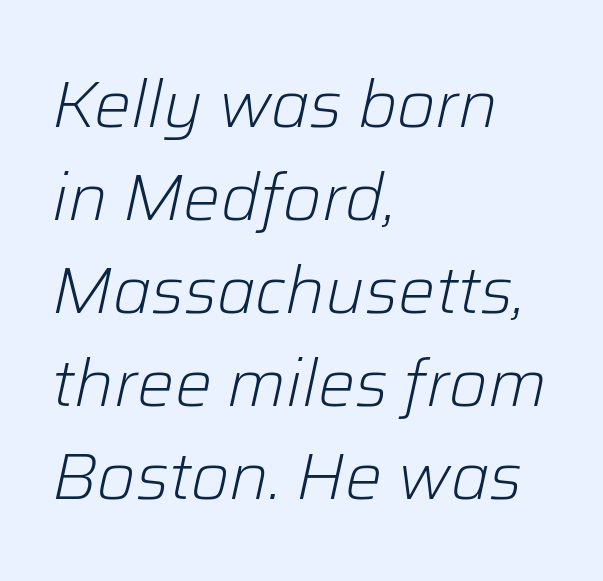
Q: Is the text bold? A: No.
Q: Is the text italic (slanted)? A: Yes, it leans right by about 12 degrees.
Q: Is the text underlined? A: No.
Q: How is the paragraph aligned? A: Left-aligned.
Q: Is the spacing between letters normal or unusually wide? A: Normal.
Q: Is the spacing between lines tight, normal or loose? A: Normal.
Q: Width (condensed, normal, or wide)? A: Normal.
Q: Stroke contrast? A: Low.
Q: x-height? A: Medium.
Q: Monospaced? A: No.
